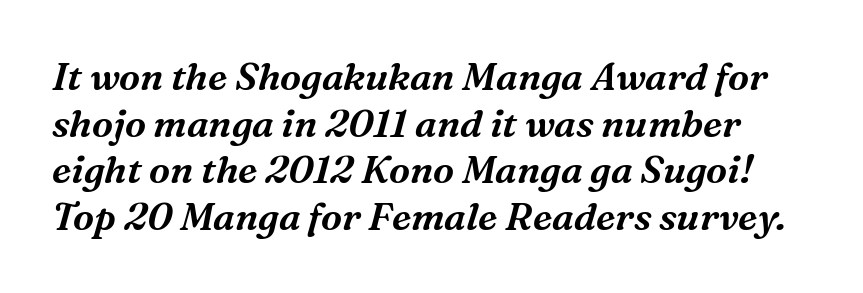
{"serif": "yes", "italic": "yes", "lean": "right", "slant_degrees": 16, "width": "normal", "stroke_contrast": "medium", "x_height": "medium", "monospaced": "no", "underline": "no", "line_spacing_ratio": 1.23, "letter_spacing": "normal", "letter_spacing_em": 0.0, "glyph_px": 38}
